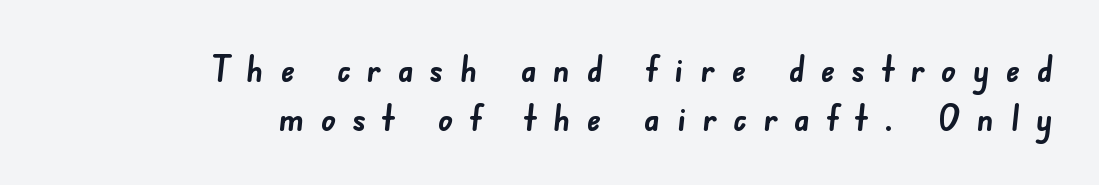
The image shows 36 px semibold sans-serif type; set right-aligned, normal line spacing (1.35x), unusually wide letter spacing (+0.46 em), not underlined; low stroke contrast and a small x-height.
